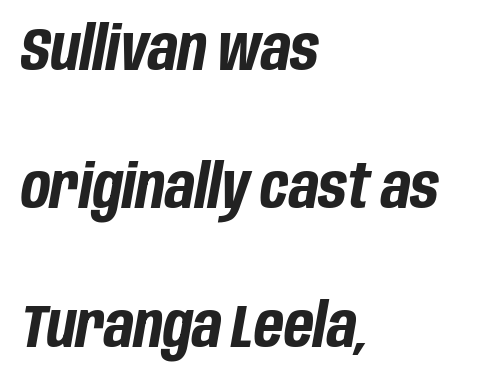
{"italic": "yes", "lean": "right", "slant_degrees": 10, "bold": "yes", "weight": "bold", "width": "condensed", "stroke_contrast": "low", "x_height": "large", "monospaced": "no", "underline": "no", "align": "left", "line_spacing": "loose", "line_spacing_ratio": 2.27, "letter_spacing": "normal", "letter_spacing_em": 0.0, "glyph_px": 61}
